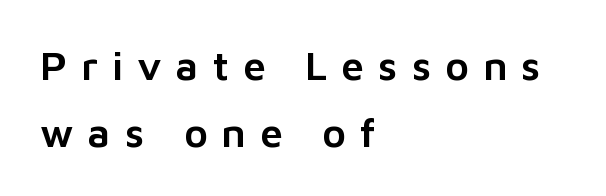
Q: Is the text italic (slanted)? A: No, it is upright.
Q: Is the typeface a serif or a sans-serif typeface? A: Sans-serif.
Q: Is the text underlined? A: No.
Q: How is the paragraph aligned? A: Left-aligned.
Q: Is the spacing between letters normal or unusually wide? A: Unusually wide.
Q: Is the spacing between lines tight, normal or loose? A: Normal.
Q: Width (condensed, normal, or wide)? A: Normal.
Q: Stroke contrast? A: Low.
Q: x-height? A: Medium.
Q: Monospaced? A: No.
